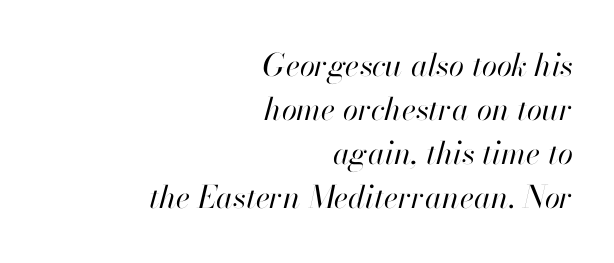
Q: Is the text bold? A: No.
Q: Is the text italic (slanted)? A: Yes, it leans right by about 13 degrees.
Q: Is the text underlined? A: No.
Q: How is the paragraph aligned? A: Right-aligned.
Q: Is the spacing between letters normal or unusually wide? A: Normal.
Q: Is the spacing between lines tight, normal or loose? A: Normal.
Q: Width (condensed, normal, or wide)? A: Normal.
Q: Stroke contrast? A: High.
Q: x-height? A: Small.
Q: Monospaced? A: No.
